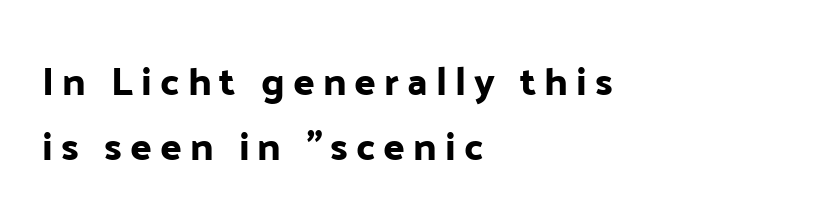
The image shows 40 px sans-serif type, upright; set left-aligned, normal line spacing (1.62x), unusually wide letter spacing (+0.2 em), not underlined; low stroke contrast and a medium x-height.
